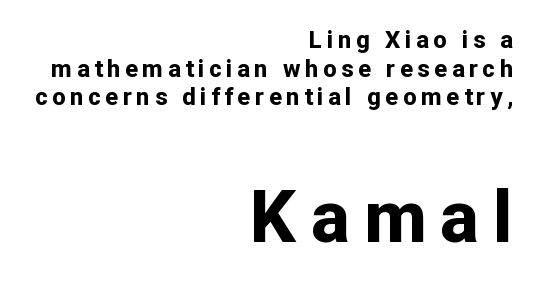
The image shows 73 px bold sans-serif type, upright; set right-aligned, line spacing 1.19x, not underlined; the second (bottom) block is 3.04x larger; low stroke contrast and a medium x-height.
